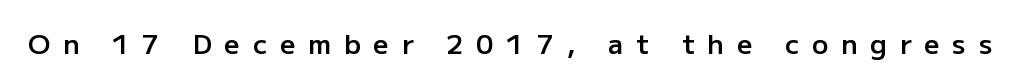
The image shows 27 px text type, upright; set unusually wide letter spacing (+0.47 em), not underlined.
